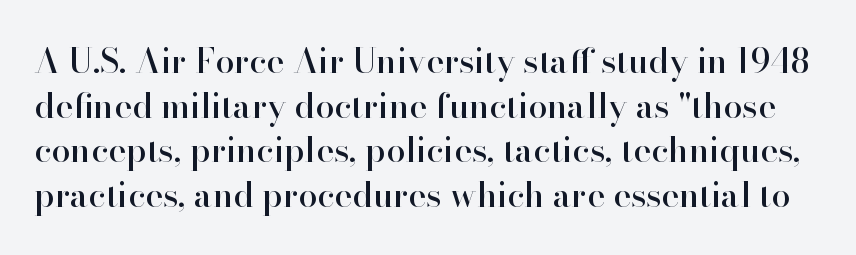
The image shows 34 px serif type, upright; set normal line spacing (1.31x), normal letter spacing, not underlined; high stroke contrast and a small x-height.
